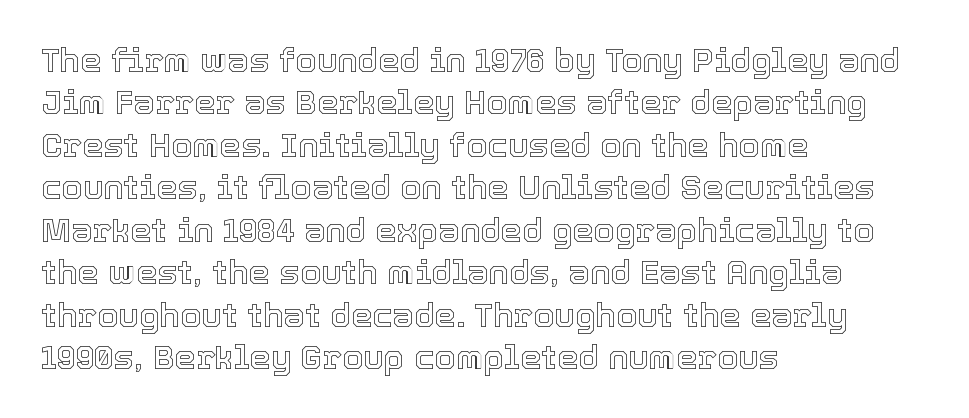
Horizontally, the lines are justified to the leading edge only. The rows are spaced the way most documents space them. Each letter keeps its own natural width here, so spacing adapts to shape. In terms of letterspacing, this is plain default setting. Posture: straight, roman, zero tilt. The words here are not underlined.
